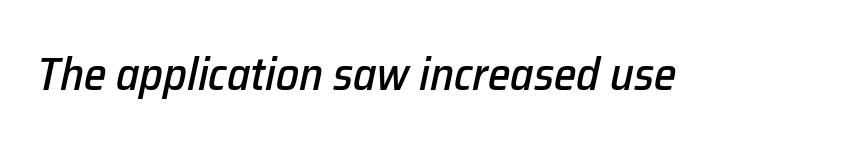
{"italic": "yes", "lean": "right", "slant_degrees": 12, "width": "normal", "stroke_contrast": "low", "x_height": "medium", "monospaced": "no", "underline": "no", "letter_spacing": "normal", "letter_spacing_em": 0.0, "glyph_px": 46}
